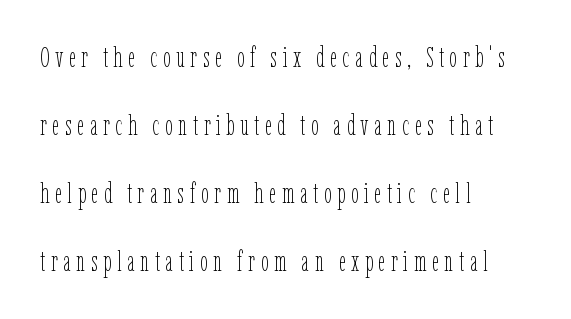
The space beneath each line is pristine and unruled. Think of a printed novel: that variable character pitch is what you see here. Weight: in the light-to-regular range. Does the leading feel generous? Absolutely, it's lavish. How are the letters spaced? Widely, with obvious added tracking. A roman cut, with each character standing at attention.
